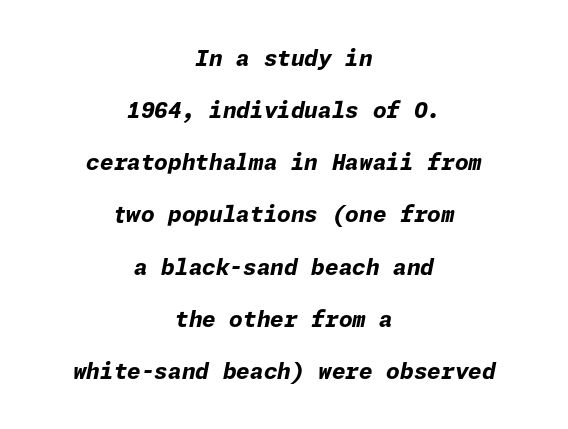
{"italic": "yes", "lean": "right", "slant_degrees": 11, "bold": "yes", "underline": "no", "align": "center", "line_spacing": "loose", "line_spacing_ratio": 2.37, "letter_spacing": "normal", "letter_spacing_em": 0.0, "glyph_px": 22}
